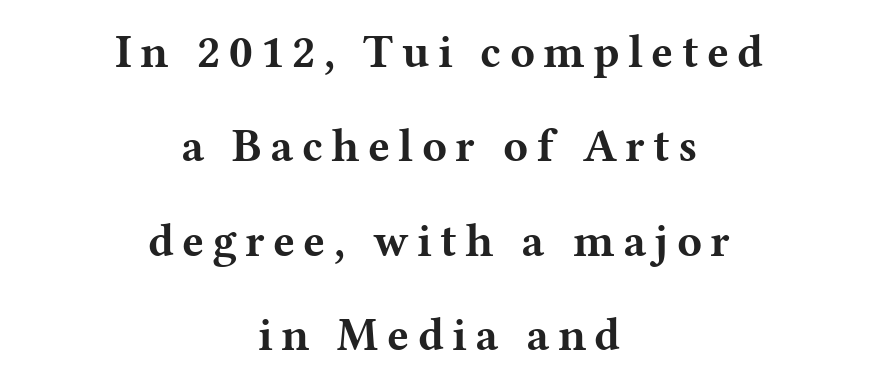
The image shows 46 px bold, wide serif type, upright; set centered, loose line spacing (2.05x), not underlined; medium stroke contrast and a medium x-height.
